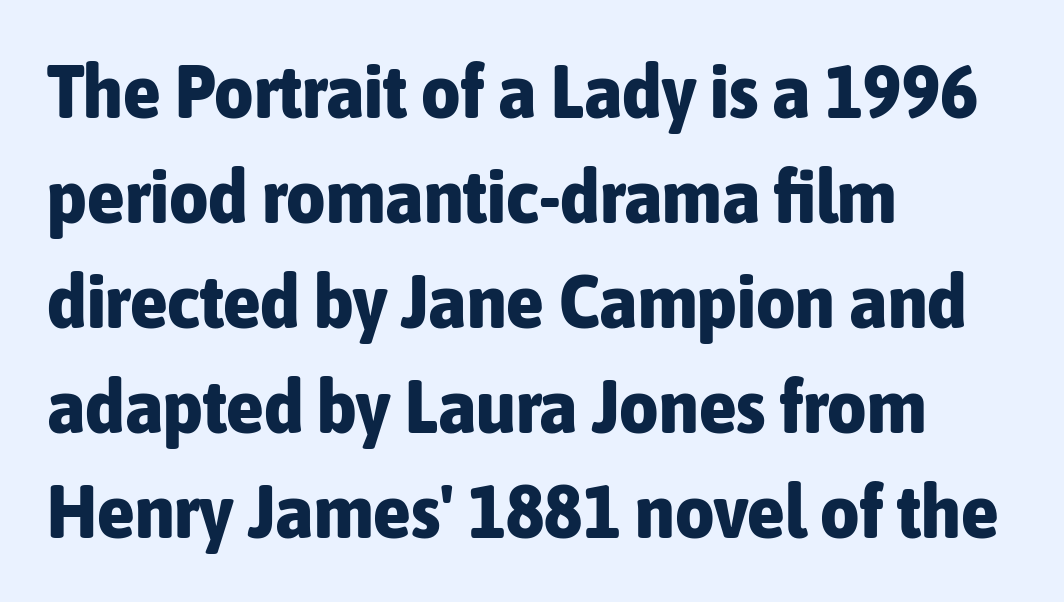
The image shows 76 px bold, condensed sans-serif type, upright; set left-aligned, normal line spacing (1.38x), normal letter spacing, not underlined; low stroke contrast and a medium x-height.
